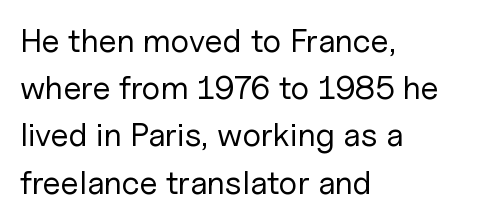
Stroke mass is kept to a normal reading level or below. Nobody drew a line under any word here. The line-height multiplier appears to be the usual default. Check where the strokes stop: nothing finishes them off — pure sans.
